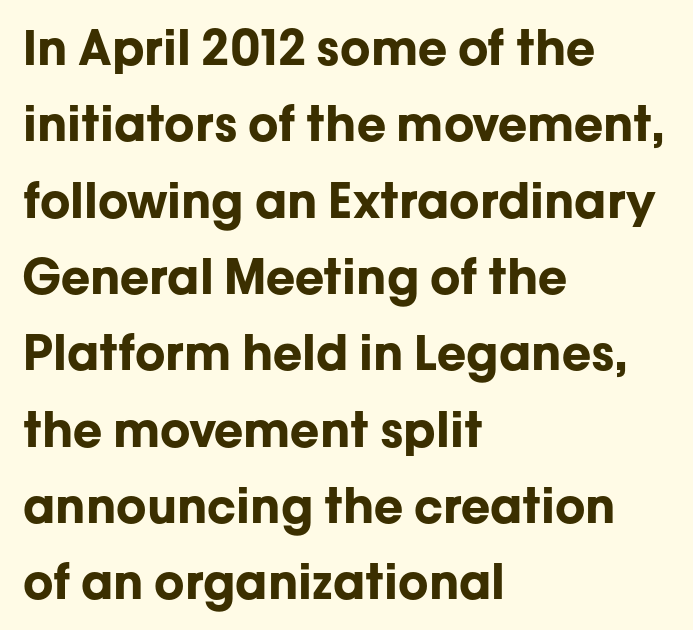
The image shows 48 px bold sans-serif type, upright; set left-aligned, normal line spacing (1.59x), normal letter spacing, not underlined; low stroke contrast and a medium x-height.
